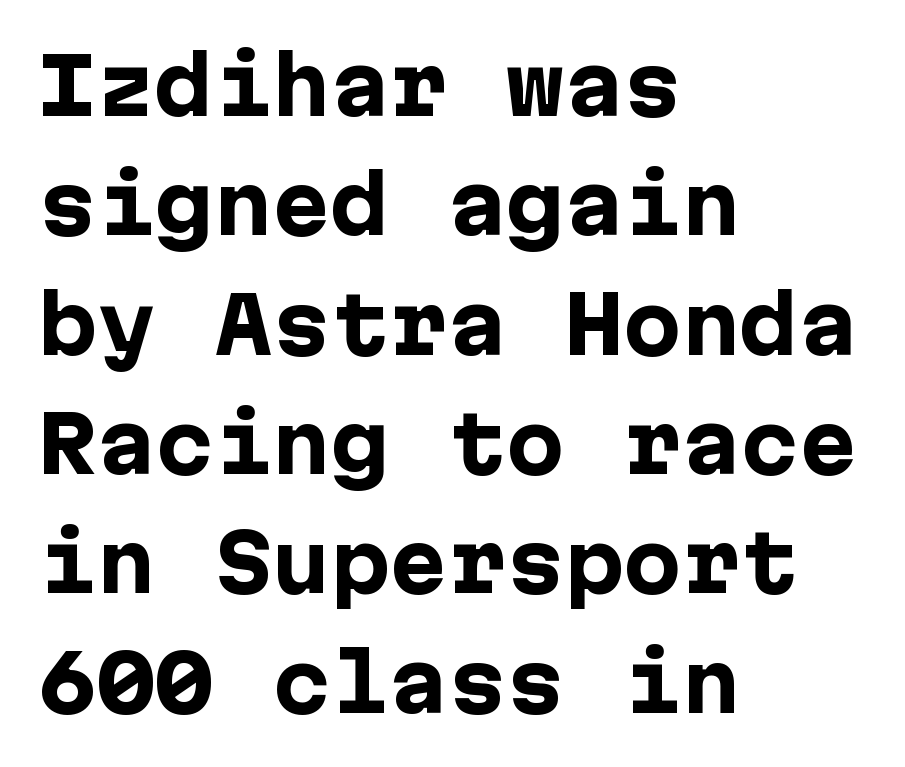
The image shows 78 px heavy sans-serif type, upright; set left-aligned, normal line spacing (1.53x), normal letter spacing, not underlined; low stroke contrast and a medium x-height.
